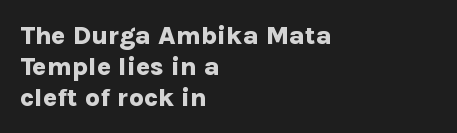
Q: Is the text bold? A: Yes.
Q: Is the text italic (slanted)? A: No, it is upright.
Q: Is the text underlined? A: No.
Q: How is the paragraph aligned? A: Left-aligned.
Q: Is the spacing between letters normal or unusually wide? A: Normal.
